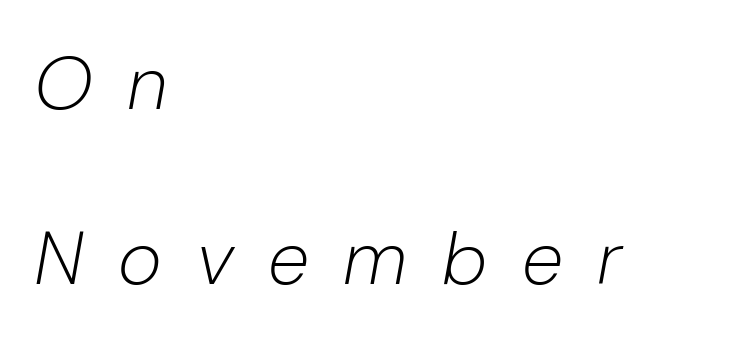
The image shows 75 px light type, italic (leaning right); set left-aligned, loose line spacing (2.34x), unusually wide letter spacing (+0.46 em), not underlined; low stroke contrast and a medium x-height.
